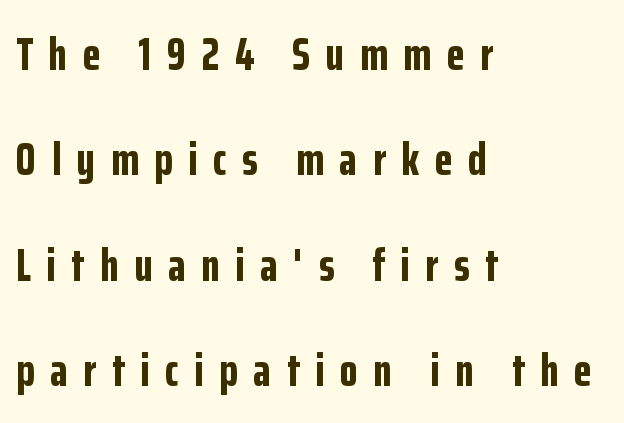
The image shows 47 px bold, condensed sans-serif type, upright; set left-aligned, loose line spacing (2.24x), unusually wide letter spacing (+0.33 em), not underlined; low stroke contrast and a medium x-height.
